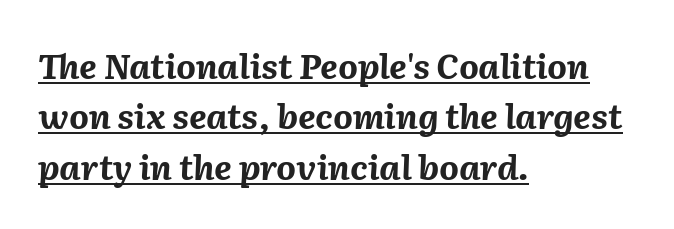
The image shows 34 px bold type, italic (leaning right); set left-aligned, normal line spacing (1.48x), normal letter spacing, underlined; medium stroke contrast and a medium x-height.
